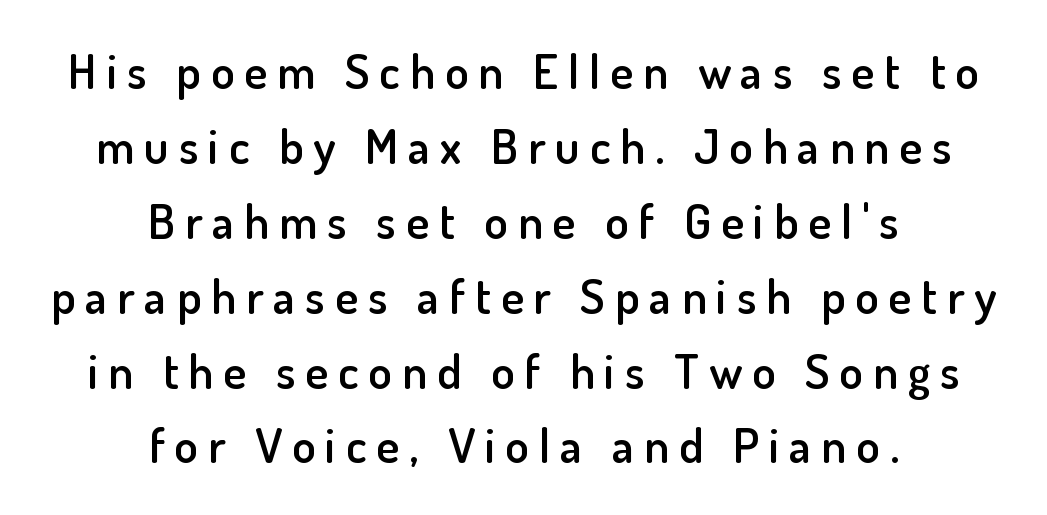
{"serif": "no", "italic": "no", "bold": "semi", "weight": "semibold", "width": "normal", "stroke_contrast": "low", "x_height": "small", "monospaced": "no", "underline": "no", "align": "center", "line_spacing": "normal", "line_spacing_ratio": 1.56, "letter_spacing": "wide", "letter_spacing_em": 0.21, "glyph_px": 48}
